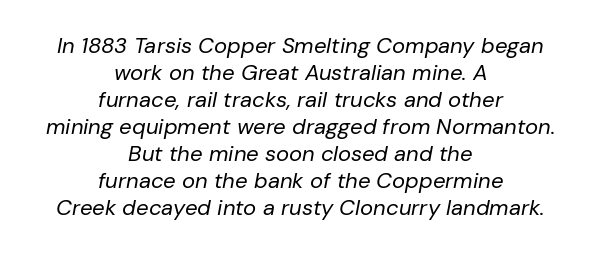
Descender tails drop into unmarked territory. The gaps between neighbouring characters are ordinary and unremarkable. Slant detected: the letters are inclined. Weight: not bold — regular or lighter.
